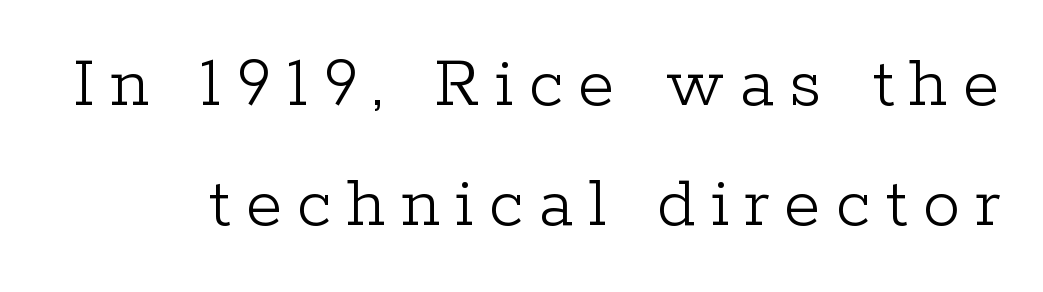
{"serif": "yes", "italic": "no", "bold": "no", "weight": "light", "width": "normal", "stroke_contrast": "low", "x_height": "medium", "monospaced": "no", "underline": "no", "line_spacing": "normal", "line_spacing_ratio": 1.6, "letter_spacing": "wide", "letter_spacing_em": 0.2, "glyph_px": 75}
